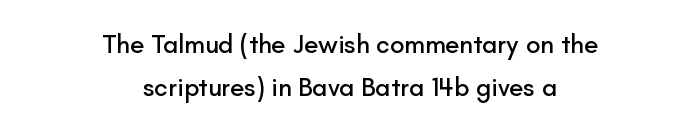
The image shows 26 px text type, upright; set centered, normal line spacing (1.66x), normal letter spacing, not underlined.
